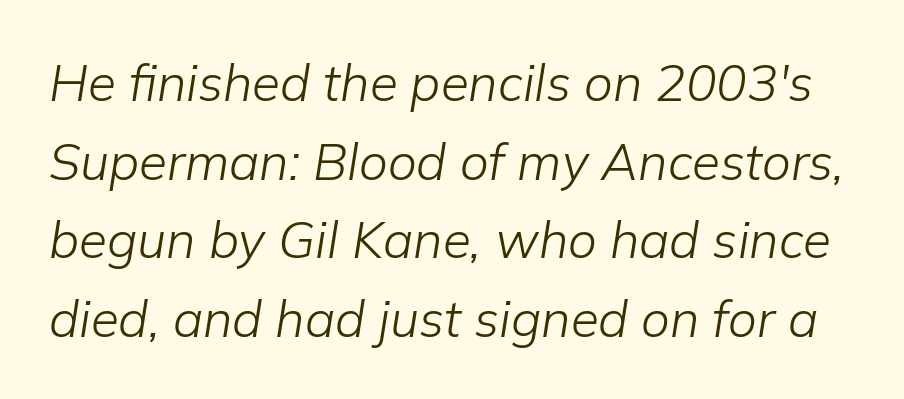
Q: Is the text bold? A: No.
Q: Is the text italic (slanted)? A: Yes, it leans right by about 9 degrees.
Q: Is the text underlined? A: No.
Q: Is the spacing between letters normal or unusually wide? A: Normal.
Q: Is the spacing between lines tight, normal or loose? A: Normal.
Q: Width (condensed, normal, or wide)? A: Normal.
Q: Stroke contrast? A: Low.
Q: x-height? A: Medium.
Q: Monospaced? A: No.
